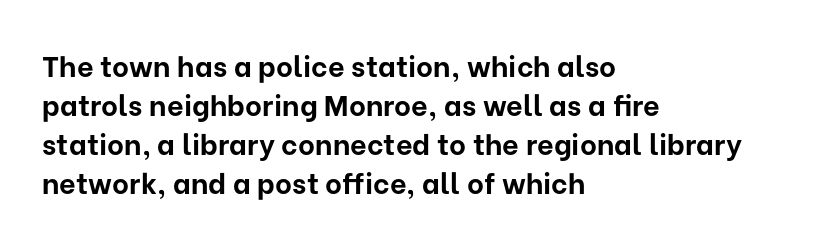
{"serif": "no", "italic": "no", "bold": "yes", "weight": "bold", "width": "normal", "stroke_contrast": "low", "x_height": "medium", "monospaced": "no", "underline": "no", "align": "left", "line_spacing": "normal", "line_spacing_ratio": 1.35, "letter_spacing": "normal", "letter_spacing_em": 0.0, "glyph_px": 29}
